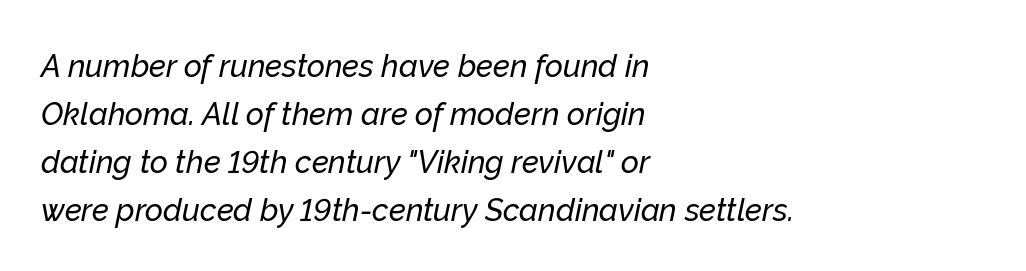
{"italic": "yes", "lean": "right", "slant_degrees": 12, "width": "normal", "stroke_contrast": "low", "x_height": "medium", "monospaced": "no", "underline": "no", "align": "left", "line_spacing": "normal", "line_spacing_ratio": 1.55, "letter_spacing": "normal", "letter_spacing_em": 0.0, "glyph_px": 31}
